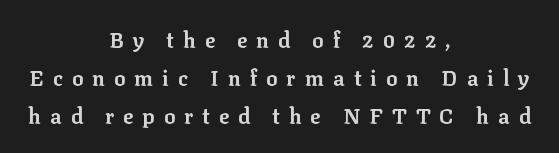
The typesetter chose a symmetrical, centered arrangement here. Caption: expanded tracking, letters set apart. Posture: straight, roman, zero tilt. A dark, heavy texture on the line: the type is bold. Words float on clear page, feet unadorned.
